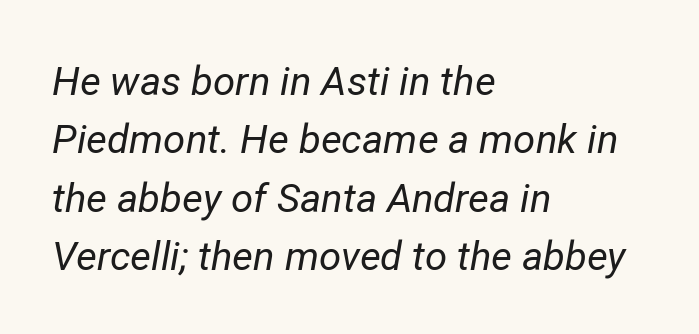
{"italic": "yes", "lean": "right", "slant_degrees": 12, "bold": "no", "weight": "regular", "width": "normal", "stroke_contrast": "low", "x_height": "medium", "monospaced": "no", "underline": "no", "align": "left", "line_spacing": "normal", "line_spacing_ratio": 1.46, "letter_spacing": "normal", "letter_spacing_em": 0.0, "glyph_px": 40}
